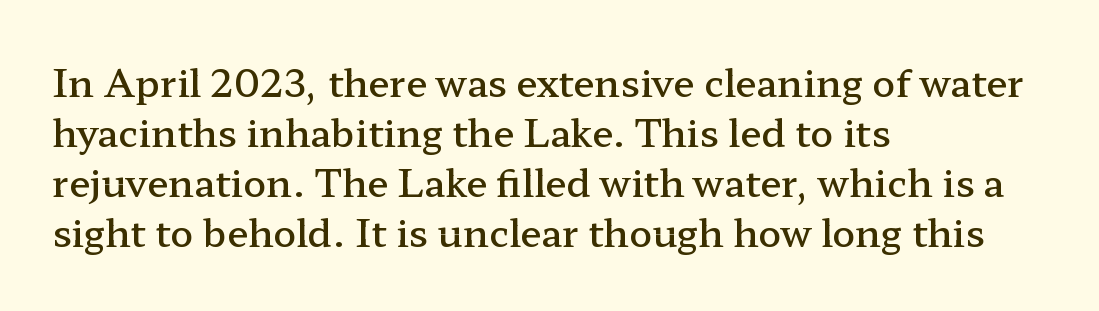
The image shows 38 px semibold, wide serif type, upright; set left-aligned, normal line spacing (1.32x), normal letter spacing, not underlined; low stroke contrast and a medium x-height.
